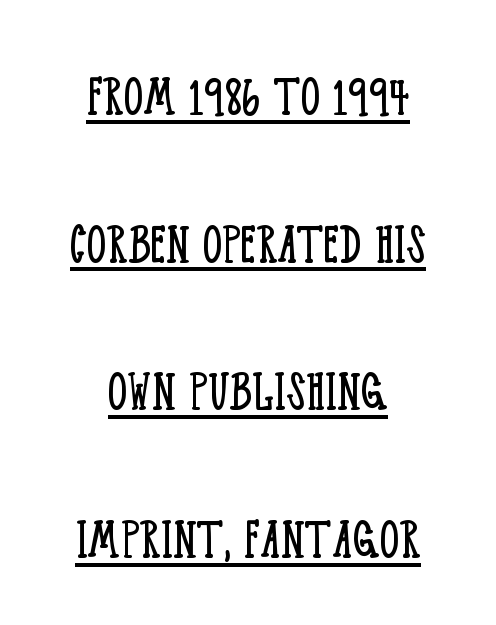
Q: Is the text bold? A: No.
Q: Is the text italic (slanted)? A: No, it is upright.
Q: Is the typeface a serif or a sans-serif typeface? A: Serif.
Q: Is the text underlined? A: Yes.
Q: How is the paragraph aligned? A: Centered.
Q: Is the spacing between letters normal or unusually wide? A: Normal.
Q: Is the spacing between lines tight, normal or loose? A: Loose.
Q: Width (condensed, normal, or wide)? A: Condensed.
Q: Stroke contrast? A: Low.
Q: x-height? A: Large.
Q: Monospaced? A: No.
